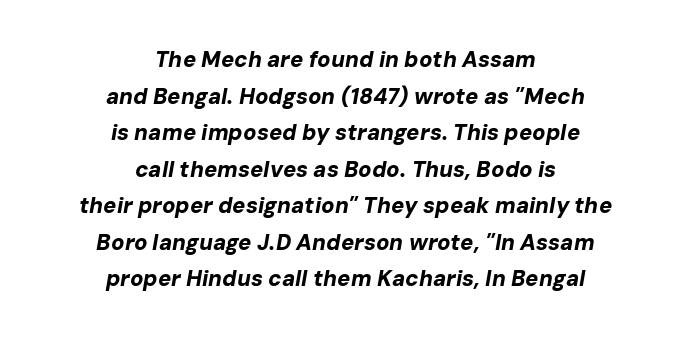
Q: Is the text bold? A: Yes.
Q: Is the text italic (slanted)? A: Yes, it leans right by about 10 degrees.
Q: Is the text underlined? A: No.
Q: How is the paragraph aligned? A: Centered.
Q: Is the spacing between letters normal or unusually wide? A: Normal.
Q: Is the spacing between lines tight, normal or loose? A: Normal.
